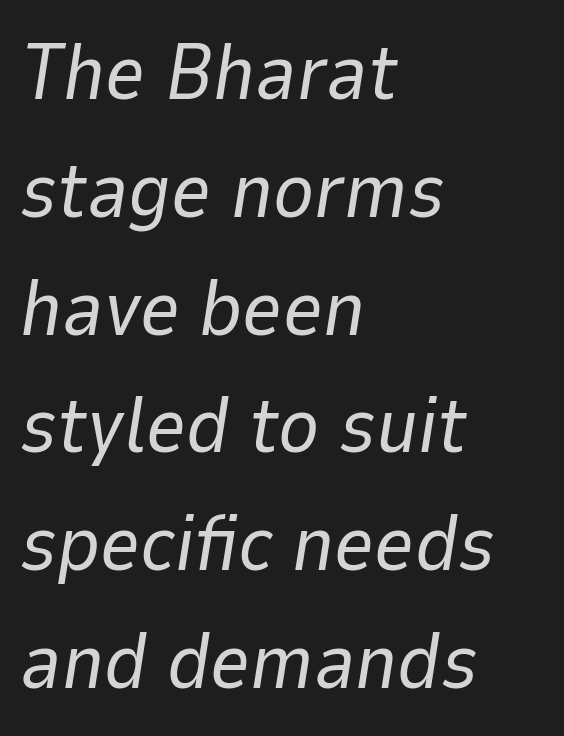
{"italic": "yes", "lean": "right", "slant_degrees": 9, "bold": "no", "weight": "regular", "width": "normal", "stroke_contrast": "low", "x_height": "medium", "monospaced": "no", "underline": "no", "align": "left", "line_spacing": "normal", "line_spacing_ratio": 1.51, "letter_spacing": "normal", "letter_spacing_em": 0.0, "glyph_px": 78}
